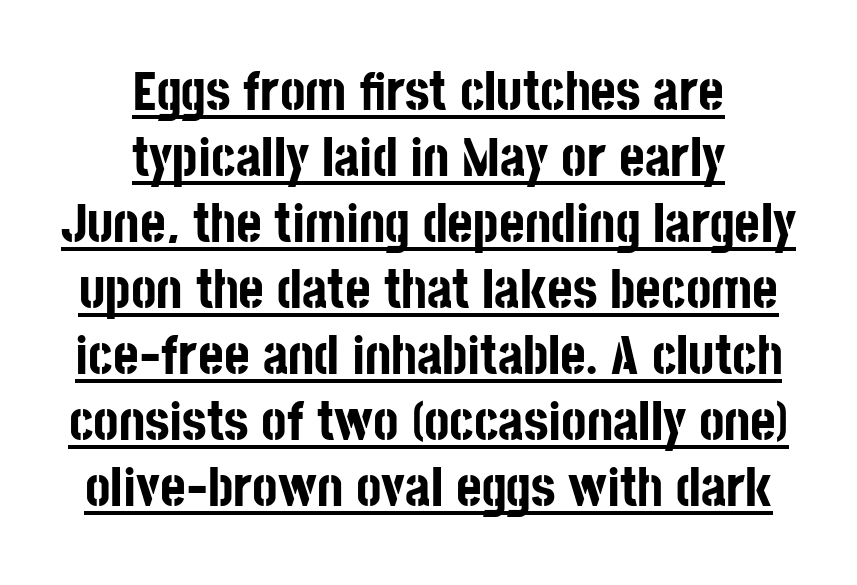
Q: Is the text bold? A: Yes.
Q: Is the text italic (slanted)? A: No, it is upright.
Q: Is the typeface a serif or a sans-serif typeface? A: Sans-serif.
Q: Is the text underlined? A: Yes.
Q: How is the paragraph aligned? A: Centered.
Q: Is the spacing between letters normal or unusually wide? A: Normal.
Q: Width (condensed, normal, or wide)? A: Condensed.
Q: Stroke contrast? A: Low.
Q: x-height? A: Large.
Q: Monospaced? A: No.
